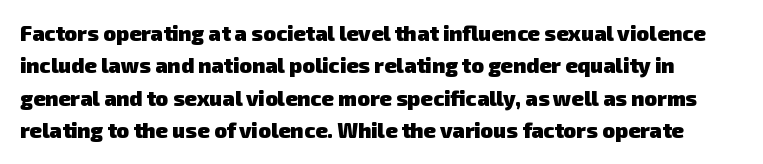
Line spacing here is normal. The characters look thick and weighty, a clear bold. The face used here is rendered with its standard letterfit. Words float on clear page, feet unadorned.
